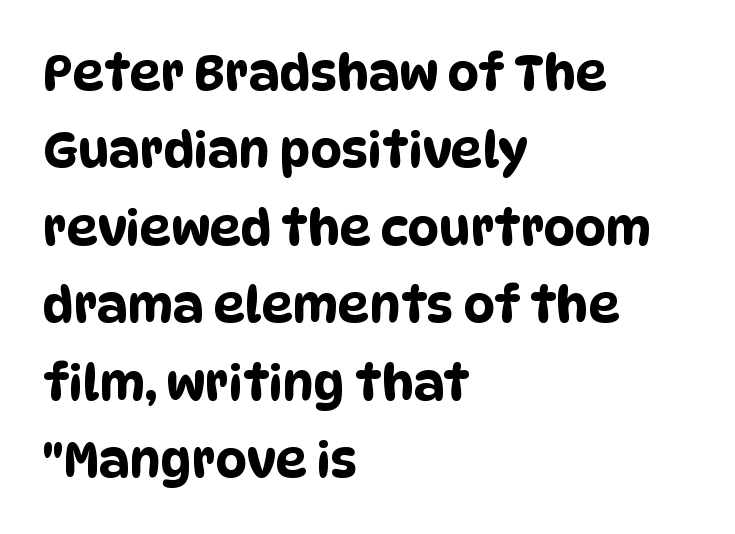
{"serif": "no", "width": "condensed", "stroke_contrast": "low", "x_height": "large", "monospaced": "no", "underline": "no", "align": "left", "line_spacing": "normal", "line_spacing_ratio": 1.58, "letter_spacing": "normal", "letter_spacing_em": 0.0, "glyph_px": 49}
